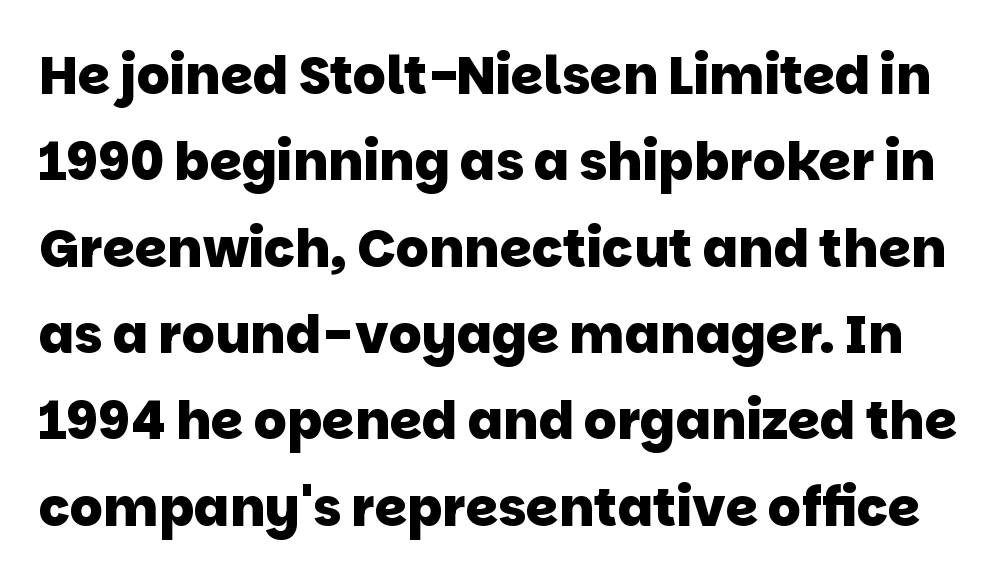
The image shows 52 px heavy sans-serif type; set normal line spacing (1.66x), normal letter spacing, not underlined; low stroke contrast and a large x-height.
